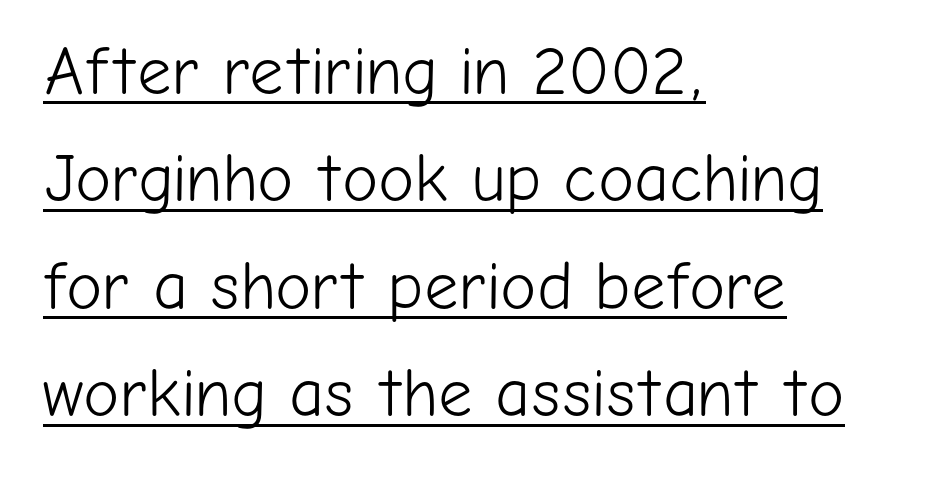
The image shows 68 px light sans-serif type, upright; set left-aligned, normal line spacing (1.58x), normal letter spacing, underlined; low stroke contrast and a medium x-height.
